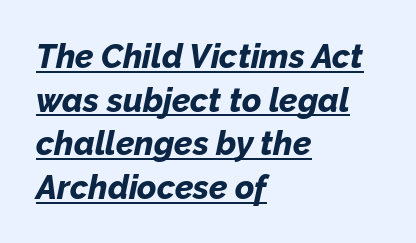
This is heavy type, rendered in bold. Characters are canted at an angle relative to the baseline's perpendicular. The rows are spaced the way most documents space them. You can see a thin bar hugging the bottom of the glyphs. This rendering uses left alignment, leaving the right contour irregular.
